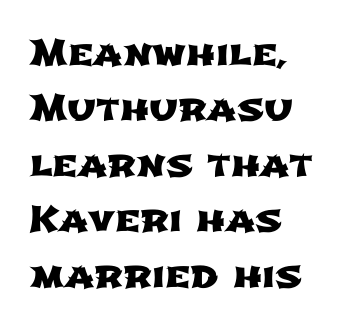
Reading down the block, your eye returns to a fixed left position each line. There is no visible air inserted between adjacent glyphs. Spacing verdict: proportional, widths tailored to each character. A bare baseline throughout the passage. Students, observe: this is what conventionally led text looks like. This is sans-serif lettering, the kind often seen on screens and signage.
